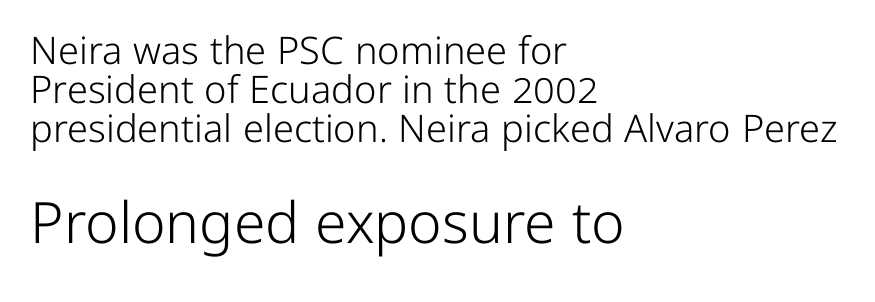
Q: Is the text bold? A: No.
Q: Is the text italic (slanted)? A: No, it is upright.
Q: Is the typeface a serif or a sans-serif typeface? A: Sans-serif.
Q: Is the text underlined? A: No.
Q: How is the paragraph aligned? A: Left-aligned.
Q: Is the spacing between letters normal or unusually wide? A: Normal.
Q: Is the spacing between lines tight, normal or loose? A: Tight.
Q: Which block of text is set in a larger size, the first (top) or the second (bottom)? A: The second (bottom) one.
Q: Width (condensed, normal, or wide)? A: Normal.
Q: Stroke contrast? A: Low.
Q: x-height? A: Medium.
Q: Monospaced? A: No.
